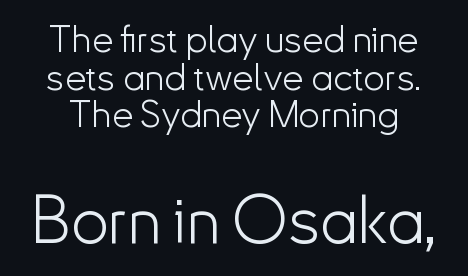
Whoever set this chose condensed vertical rhythm over breathing room. Only glyphs here, with clear space below each row. A sans-serif font was chosen for this passage. This is the regular roman posture of the typeface. Which chunk is bigger? The second one — the bottom block dwarfs the top. Words appear dense and cohesive because spacing is normal.
